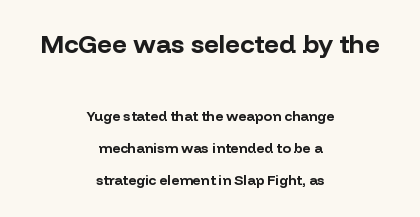
Q: Is the text bold? A: Yes.
Q: Is the text italic (slanted)? A: No, it is upright.
Q: Is the text underlined? A: No.
Q: How is the paragraph aligned? A: Centered.
Q: Is the spacing between letters normal or unusually wide? A: Normal.
Q: Is the spacing between lines tight, normal or loose? A: Loose.
Q: Which block of text is set in a larger size, the first (top) or the second (bottom)? A: The first (top) one.
